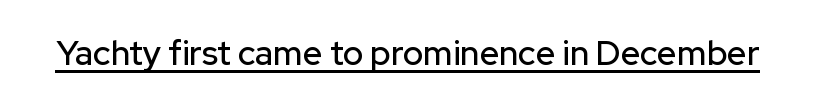
{"serif": "no", "italic": "no", "width": "normal", "stroke_contrast": "low", "x_height": "medium", "monospaced": "no", "underline": "yes", "letter_spacing": "normal", "letter_spacing_em": 0.0, "glyph_px": 34}
